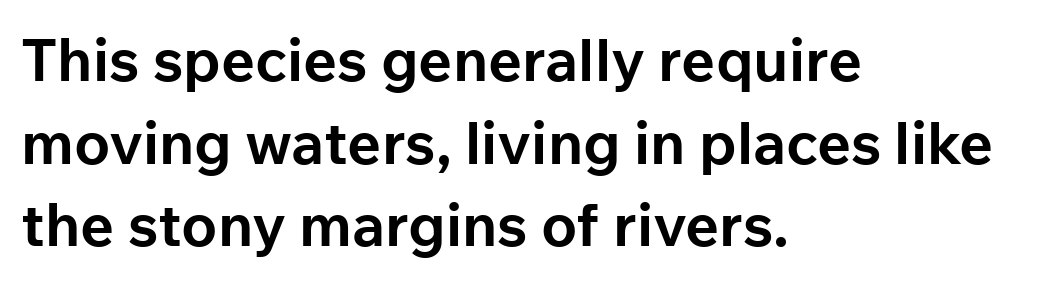
Q: Is the text bold? A: Yes.
Q: Is the text italic (slanted)? A: No, it is upright.
Q: Is the typeface a serif or a sans-serif typeface? A: Sans-serif.
Q: Is the text underlined? A: No.
Q: How is the paragraph aligned? A: Left-aligned.
Q: Is the spacing between letters normal or unusually wide? A: Normal.
Q: Is the spacing between lines tight, normal or loose? A: Normal.
Q: Width (condensed, normal, or wide)? A: Normal.
Q: Stroke contrast? A: Low.
Q: x-height? A: Medium.
Q: Monospaced? A: No.
